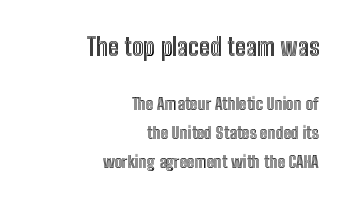
Q: Is the text italic (slanted)? A: No, it is upright.
Q: Is the text underlined? A: No.
Q: How is the paragraph aligned? A: Right-aligned.
Q: Is the spacing between letters normal or unusually wide? A: Normal.
Q: Is the spacing between lines tight, normal or loose? A: Normal.
Q: Which block of text is set in a larger size, the first (top) or the second (bottom)? A: The first (top) one.
